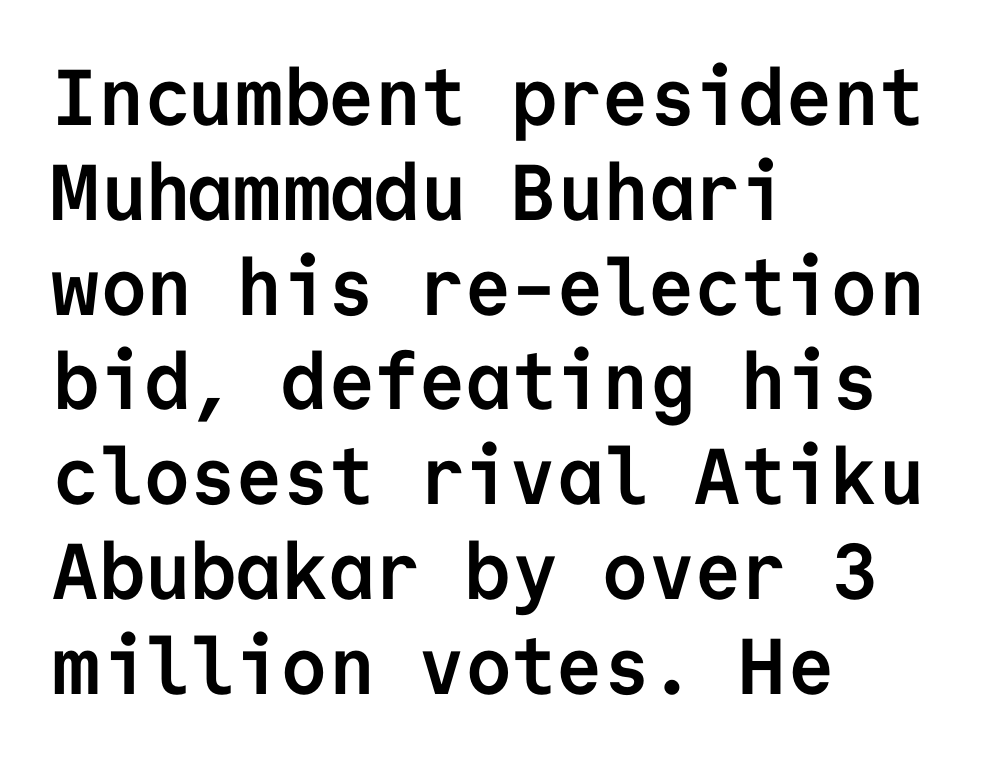
{"serif": "no", "italic": "no", "bold": "yes", "weight": "semibold", "width": "normal", "stroke_contrast": "low", "x_height": "medium", "monospaced": "yes", "underline": "no", "align": "left", "line_spacing_ratio": 1.2, "letter_spacing": "normal", "letter_spacing_em": 0.0, "glyph_px": 79}
